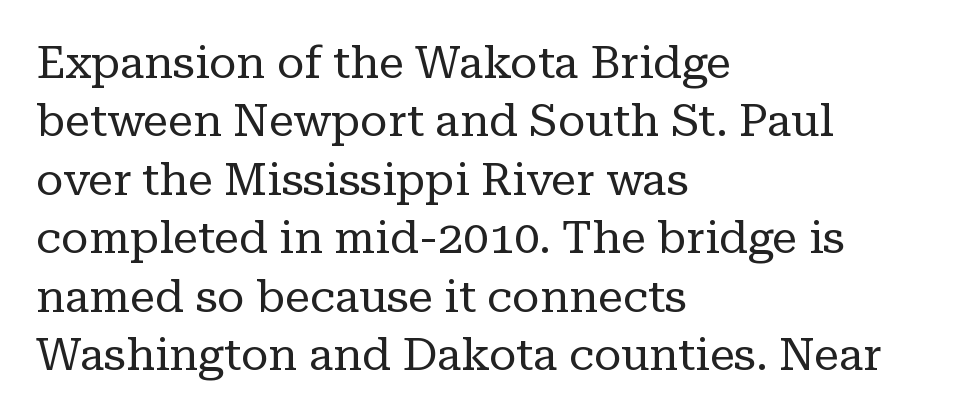
Q: Is the text bold? A: No.
Q: Is the text italic (slanted)? A: No, it is upright.
Q: Is the typeface a serif or a sans-serif typeface? A: Serif.
Q: Is the text underlined? A: No.
Q: How is the paragraph aligned? A: Left-aligned.
Q: Is the spacing between letters normal or unusually wide? A: Normal.
Q: Is the spacing between lines tight, normal or loose? A: Normal.
Q: Width (condensed, normal, or wide)? A: Normal.
Q: Stroke contrast? A: Low.
Q: x-height? A: Medium.
Q: Monospaced? A: No.
